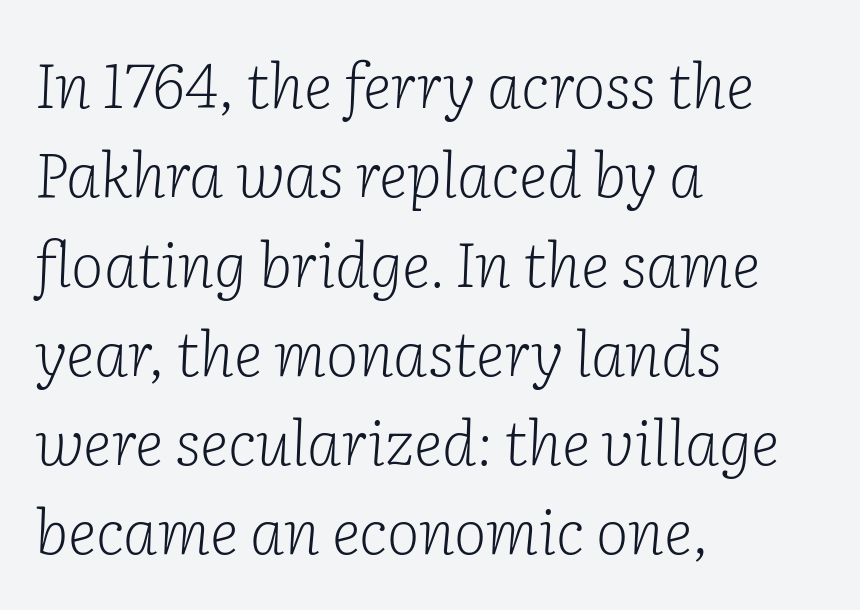
These lines stack with their left ends in a neat column. Think of a printed novel: that variable character pitch is what you see here. You could call the tracking neutral — neither tight nor loose. The face used here is seriffed, in the tradition of book romans. Characters are canted at an angle relative to the baseline's perpendicular. The area under the type is left untouched.
